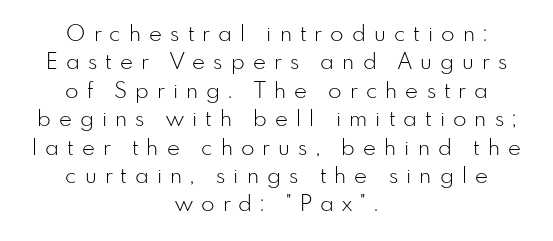
This rendering features lettering with no underline. The typesetting does not lean heavy: it is not bold. The rendering inserts visible extra space after every character. These lines were composed using upright roman letters.
